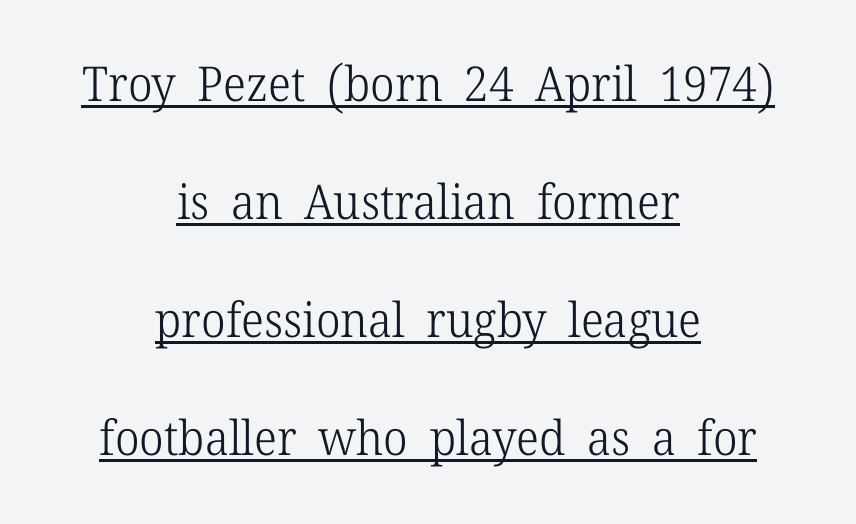
Q: Is the text bold? A: No.
Q: Is the text italic (slanted)? A: No, it is upright.
Q: Is the typeface a serif or a sans-serif typeface? A: Serif.
Q: Is the text underlined? A: Yes.
Q: How is the paragraph aligned? A: Centered.
Q: Is the spacing between letters normal or unusually wide? A: Normal.
Q: Is the spacing between lines tight, normal or loose? A: Loose.
Q: Width (condensed, normal, or wide)? A: Normal.
Q: Stroke contrast? A: Low.
Q: x-height? A: Medium.
Q: Monospaced? A: No.
